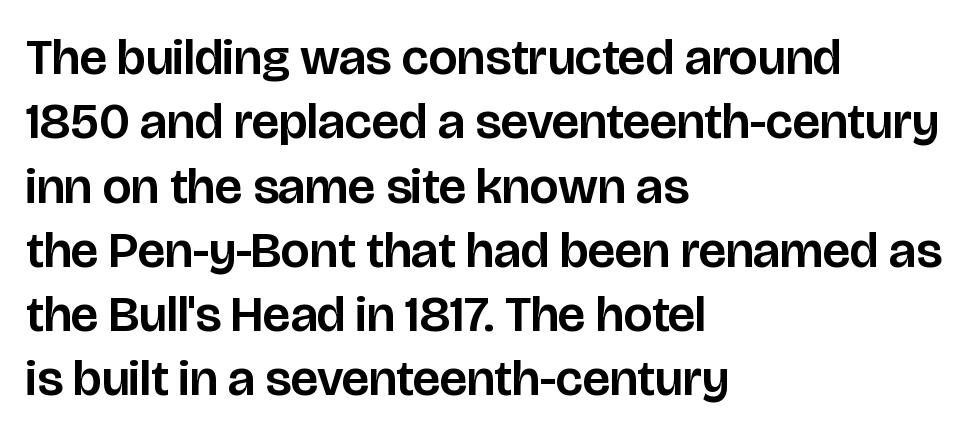
The image shows 51 px sans-serif type, upright; set left-aligned, normal line spacing (1.26x), normal letter spacing, not underlined; low stroke contrast and a large x-height.
